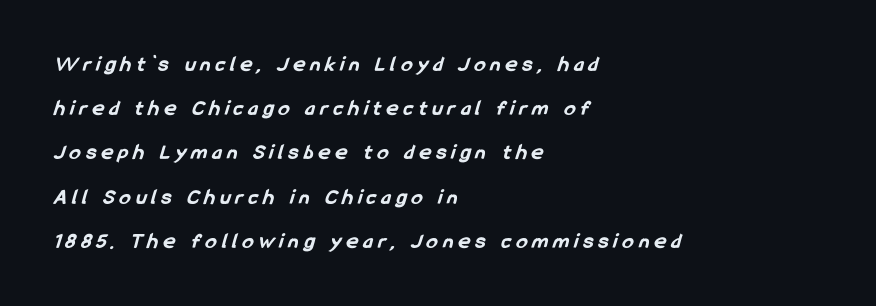
Q: Is the text bold? A: Yes.
Q: Is the text underlined? A: No.
Q: How is the paragraph aligned? A: Left-aligned.
Q: Is the spacing between letters normal or unusually wide? A: Unusually wide.
Q: Is the spacing between lines tight, normal or loose? A: Loose.
